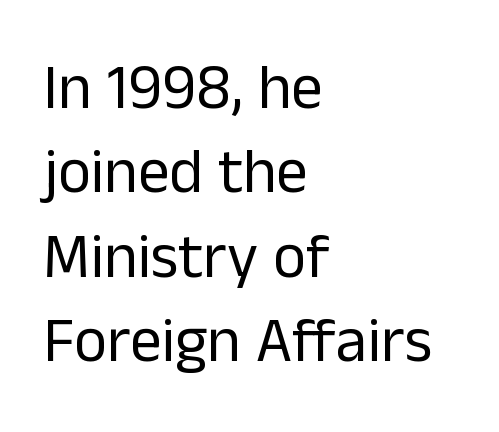
{"serif": "no", "italic": "no", "bold": "no", "weight": "regular", "width": "normal", "stroke_contrast": "low", "x_height": "medium", "monospaced": "no", "underline": "no", "align": "left", "line_spacing": "normal", "line_spacing_ratio": 1.34, "letter_spacing": "normal", "letter_spacing_em": 0.0, "glyph_px": 63}
